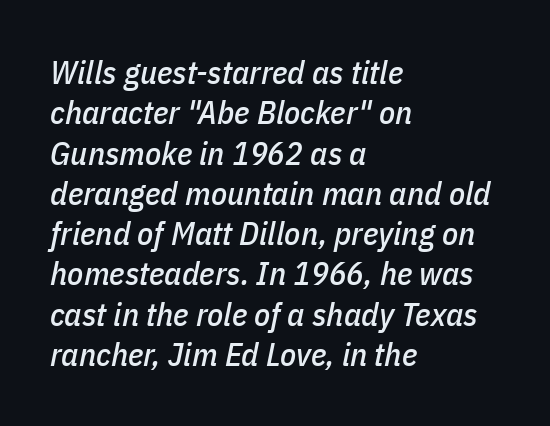
{"italic": "yes", "lean": "right", "slant_degrees": 11, "width": "condensed", "stroke_contrast": "low", "x_height": "medium", "monospaced": "no", "underline": "no", "align": "left", "line_spacing_ratio": 1.22, "letter_spacing": "normal", "letter_spacing_em": 0.0, "glyph_px": 33}
